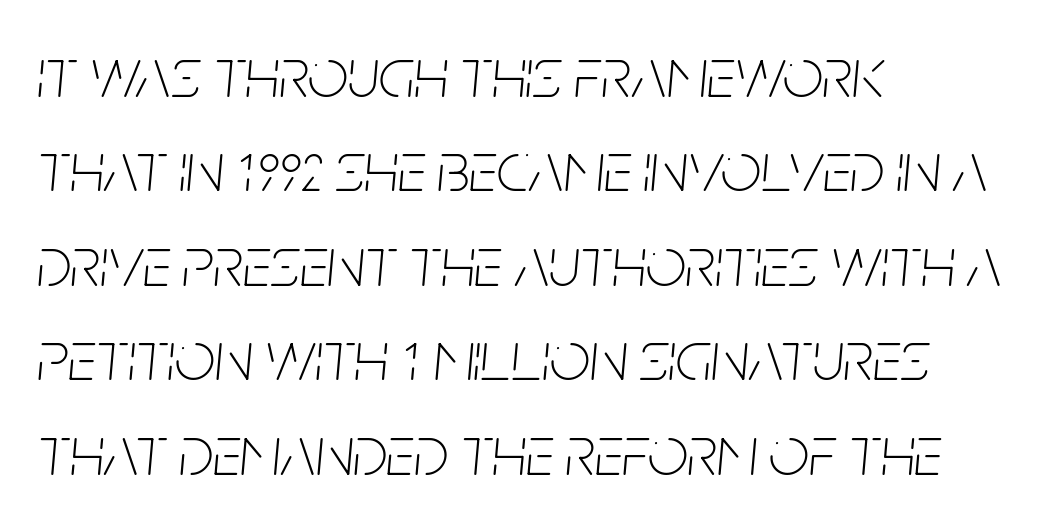
Q: Is the text bold? A: No.
Q: Is the text italic (slanted)? A: Yes, it leans right by about 5 degrees.
Q: Is the text underlined? A: No.
Q: How is the paragraph aligned? A: Left-aligned.
Q: Is the spacing between letters normal or unusually wide? A: Normal.
Q: Is the spacing between lines tight, normal or loose? A: Normal.
Q: Width (condensed, normal, or wide)? A: Condensed.
Q: Stroke contrast? A: Low.
Q: x-height? A: Large.
Q: Monospaced? A: No.
